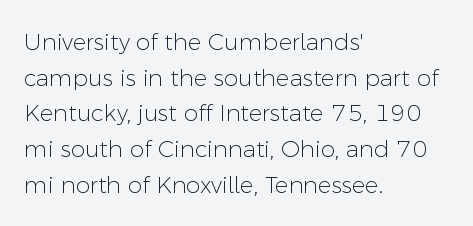
Baseline-to-baseline distance is the conventional proportion of letter height. The passage is arranged the way most books set body copy — flush left. The glyphs are unaccompanied by any horizontal stroke below them. The gaps between neighbouring characters are ordinary and unremarkable.
